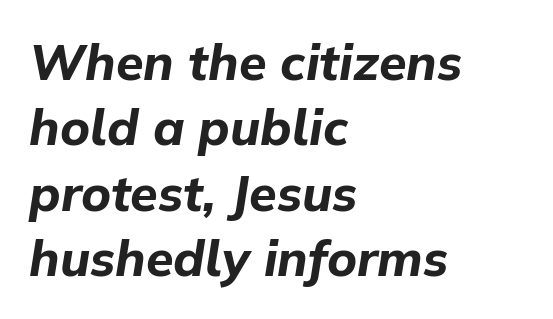
{"italic": "yes", "lean": "right", "slant_degrees": 9, "bold": "yes", "weight": "bold", "width": "normal", "stroke_contrast": "low", "x_height": "medium", "monospaced": "no", "underline": "no", "align": "left", "line_spacing": "normal", "line_spacing_ratio": 1.31, "letter_spacing": "normal", "letter_spacing_em": 0.0, "glyph_px": 50}
